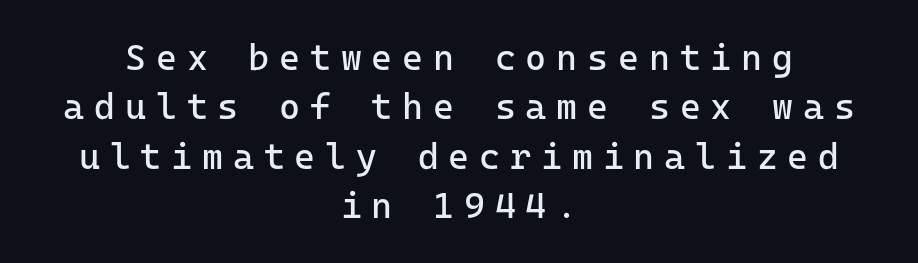
Q: Is the text bold? A: No.
Q: Is the text italic (slanted)? A: No, it is upright.
Q: Is the typeface a serif or a sans-serif typeface? A: Sans-serif.
Q: Is the text underlined? A: No.
Q: How is the paragraph aligned? A: Centered.
Q: Is the spacing between letters normal or unusually wide? A: Unusually wide.
Q: Is the spacing between lines tight, normal or loose? A: Normal.
Q: Width (condensed, normal, or wide)? A: Normal.
Q: Stroke contrast? A: Low.
Q: x-height? A: Medium.
